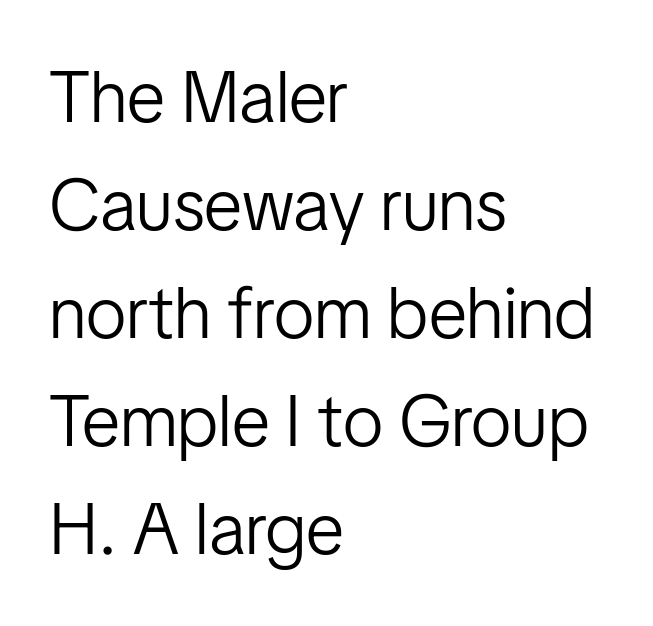
{"serif": "no", "italic": "no", "bold": "no", "weight": "light", "width": "condensed", "stroke_contrast": "low", "x_height": "medium", "monospaced": "no", "underline": "no", "align": "left", "line_spacing": "normal", "line_spacing_ratio": 1.48, "letter_spacing": "normal", "letter_spacing_em": 0.0, "glyph_px": 73}
